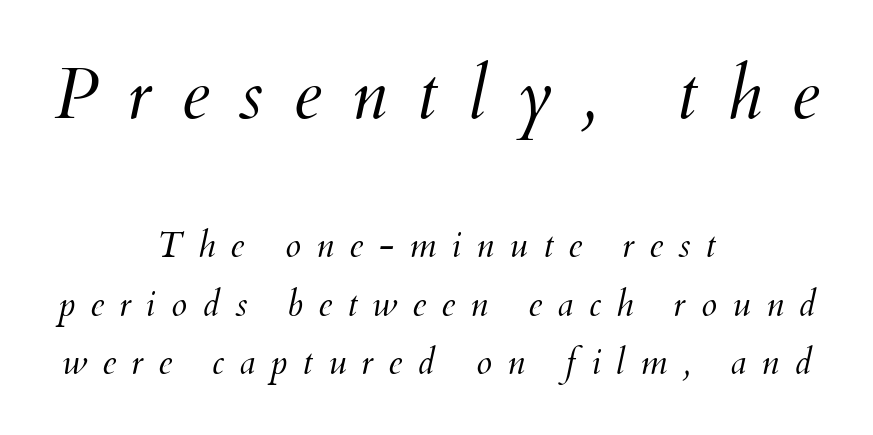
Q: Is the text bold? A: No.
Q: Is the text italic (slanted)? A: Yes, it leans right by about 12 degrees.
Q: Is the text underlined? A: No.
Q: How is the paragraph aligned? A: Centered.
Q: Is the spacing between letters normal or unusually wide? A: Unusually wide.
Q: Is the spacing between lines tight, normal or loose? A: Normal.
Q: Which block of text is set in a larger size, the first (top) or the second (bottom)? A: The first (top) one.
Q: Width (condensed, normal, or wide)? A: Normal.
Q: Stroke contrast? A: Medium.
Q: x-height? A: Small.
Q: Monospaced? A: No.
